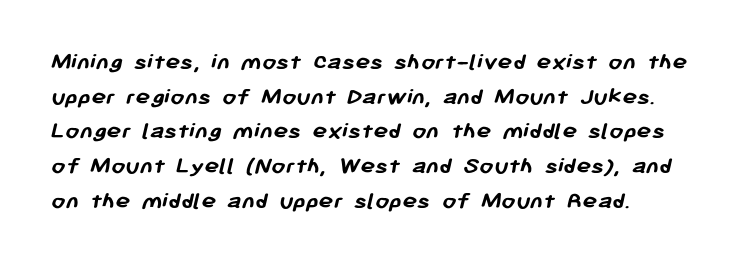
Caption: multi-line text, flush left, ragged right. Default kerning and tracking; the words read as compact shapes. Typographic density is high because the face is bold. Anything drawn beneath the words? Only blank space. The designer left line spacing at the default.
